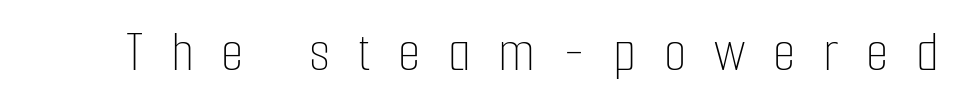
Q: Is the text bold? A: No.
Q: Is the text italic (slanted)? A: No, it is upright.
Q: Is the text underlined? A: No.
Q: Is the spacing between letters normal or unusually wide? A: Unusually wide.
Q: Width (condensed, normal, or wide)? A: Condensed.
Q: Stroke contrast? A: Low.
Q: x-height? A: Medium.
Q: Monospaced? A: No.
